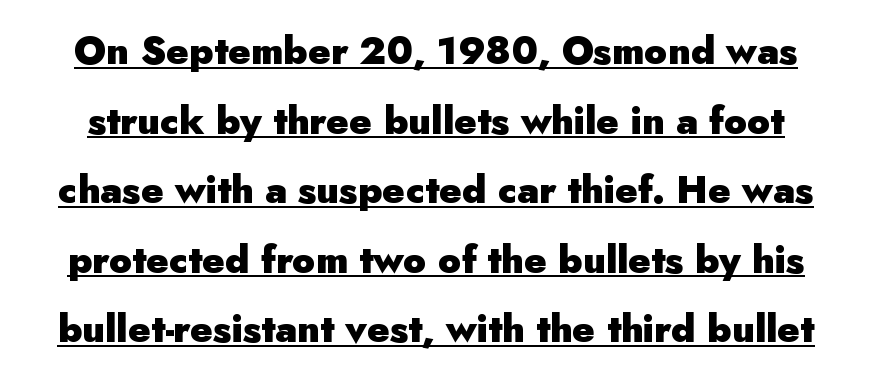
{"serif": "no", "italic": "no", "bold": "yes", "weight": "heavy", "width": "normal", "stroke_contrast": "low", "x_height": "small", "monospaced": "no", "underline": "yes", "line_spacing_ratio": 1.83, "letter_spacing": "normal", "letter_spacing_em": 0.0, "glyph_px": 38}
